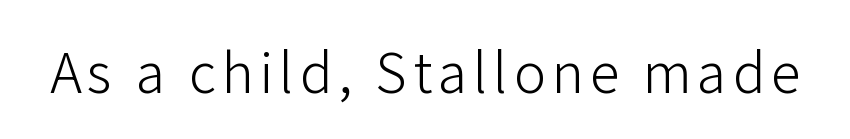
The image shows 54 px light sans-serif type, upright; set not underlined; low stroke contrast and a medium x-height.
